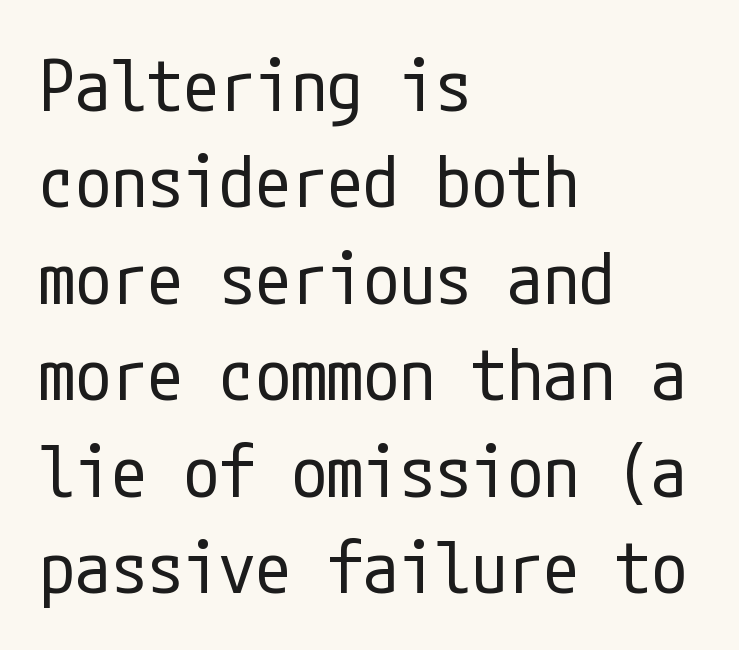
{"serif": "no", "italic": "no", "bold": "no", "weight": "regular", "width": "condensed", "stroke_contrast": "low", "x_height": "medium", "underline": "no", "align": "left", "line_spacing": "normal", "line_spacing_ratio": 1.34, "letter_spacing": "normal", "letter_spacing_em": 0.0, "glyph_px": 72}
